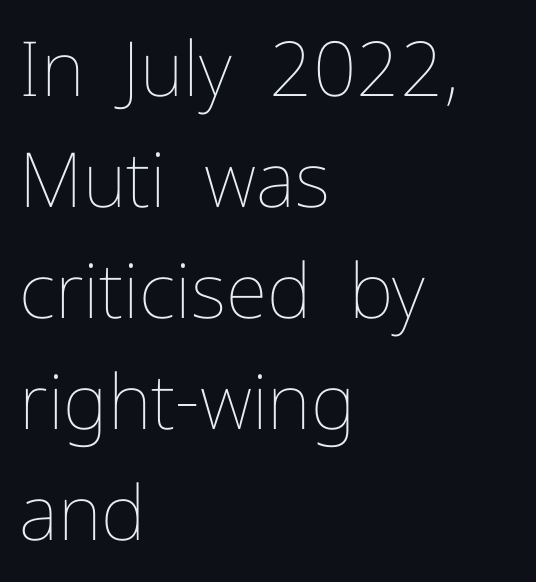
Just letters on the line, the space beneath them empty. The letters look calm and open, with moderate or lighter stems. Regular leading. This sample has the flowing, uneven cadence of proportional lettering.
